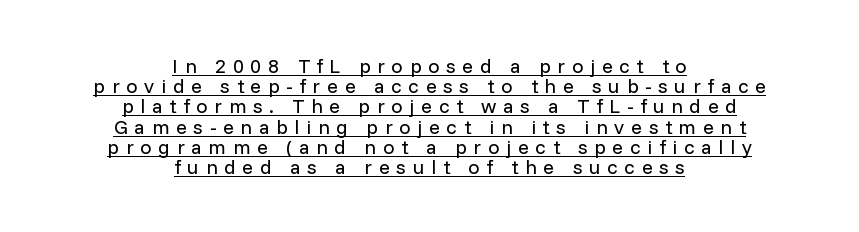
Where is the straight margin? There isn't one; the lines are centered. Characters follow at a spacing far wider than the type designer built in. Very little white space separates one row of letters from the next. The passage shown is underscored from start to finish.
